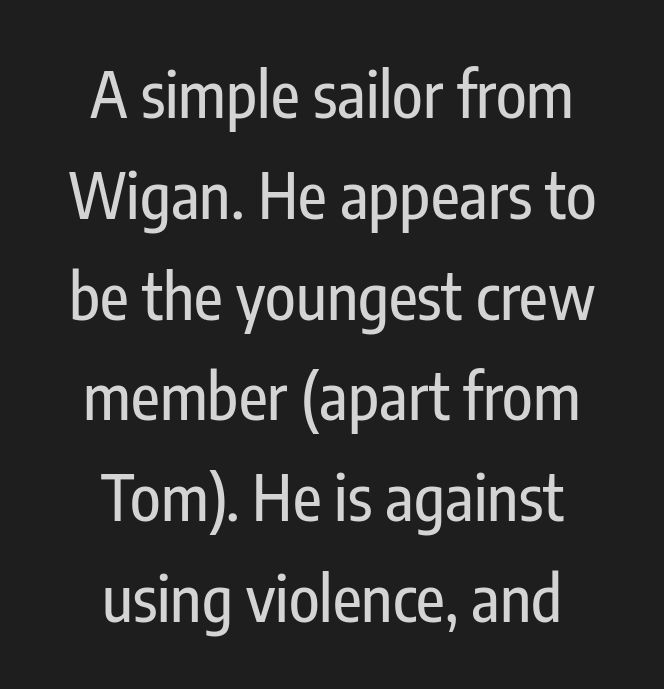
{"serif": "no", "italic": "no", "width": "condensed", "stroke_contrast": "low", "x_height": "medium", "monospaced": "no", "underline": "no", "align": "center", "line_spacing": "normal", "line_spacing_ratio": 1.6, "letter_spacing": "normal", "letter_spacing_em": 0.0, "glyph_px": 63}
